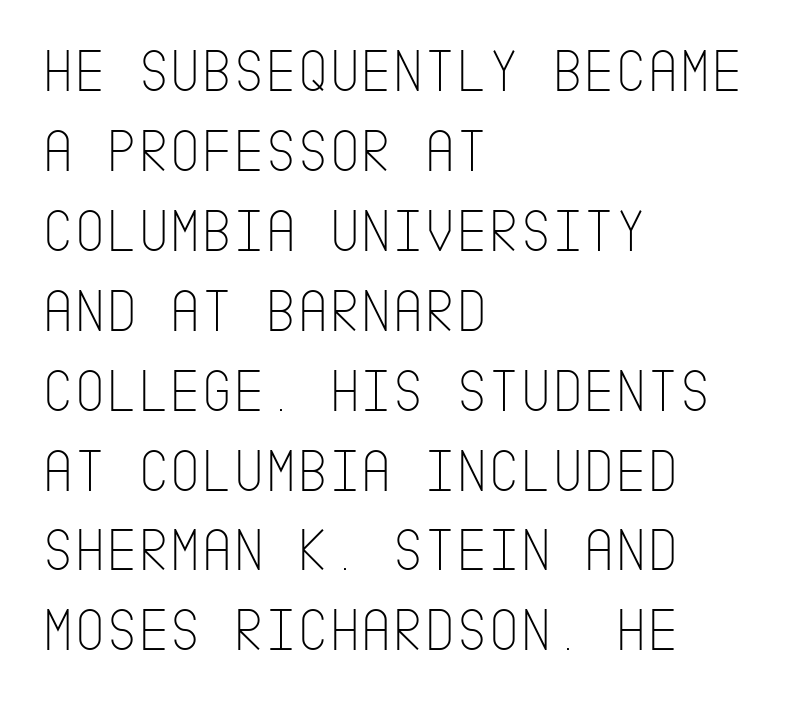
Q: Is the text bold? A: No.
Q: Is the text italic (slanted)? A: No, it is upright.
Q: Is the typeface a serif or a sans-serif typeface? A: Sans-serif.
Q: Is the text underlined? A: No.
Q: How is the paragraph aligned? A: Left-aligned.
Q: Is the spacing between letters normal or unusually wide? A: Normal.
Q: Is the spacing between lines tight, normal or loose? A: Normal.
Q: Width (condensed, normal, or wide)? A: Condensed.
Q: Stroke contrast? A: Low.
Q: x-height? A: Large.
